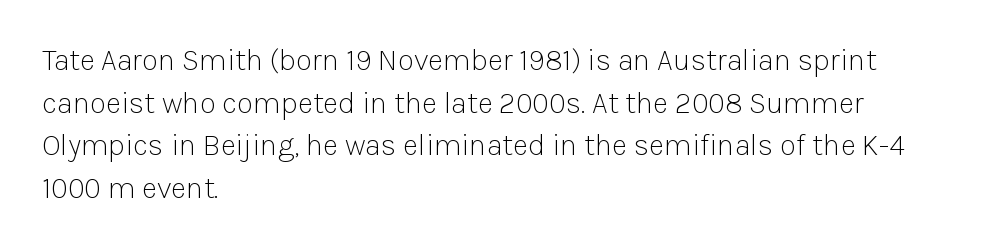
{"serif": "no", "italic": "no", "bold": "no", "weight": "light", "width": "normal", "stroke_contrast": "low", "x_height": "medium", "monospaced": "no", "underline": "no", "align": "left", "line_spacing": "normal", "line_spacing_ratio": 1.42, "letter_spacing": "normal", "letter_spacing_em": 0.0, "glyph_px": 30}
